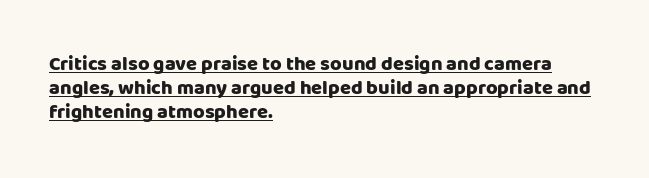
Q: Is the text bold? A: Yes.
Q: Is the text italic (slanted)? A: No, it is upright.
Q: Is the text underlined? A: Yes.
Q: How is the paragraph aligned? A: Left-aligned.
Q: Is the spacing between letters normal or unusually wide? A: Normal.
